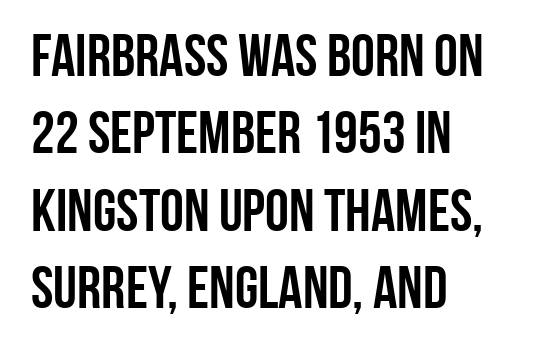
Quick note: underline off. Nothing sits at the stroke ends, so this counts as sans-serif. Reading down the column, the eye jumps a familiar distance to each next line. This sample uses plain, unmodified letter spacing. Do the characters align in a grid? No, the font is proportional.
